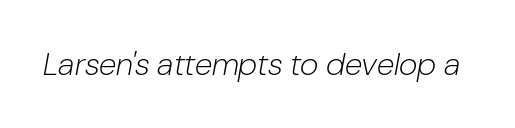
Does the lettering tilt? It does — this is italic. Descenders hang freely into open space. Each stroke keeps to a modest, everyday thickness or less. Look at the tracking — it's just the regular setting, nothing added.
